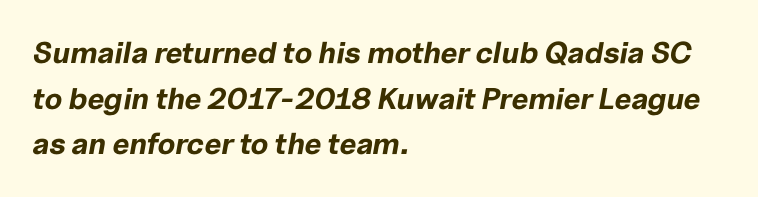
Q: Is the text bold? A: Yes.
Q: Is the text italic (slanted)? A: Yes, it leans right by about 10 degrees.
Q: Is the text underlined? A: No.
Q: How is the paragraph aligned? A: Left-aligned.
Q: Is the spacing between letters normal or unusually wide? A: Normal.
Q: Is the spacing between lines tight, normal or loose? A: Normal.
Q: Width (condensed, normal, or wide)? A: Normal.
Q: Stroke contrast? A: Low.
Q: x-height? A: Medium.
Q: Monospaced? A: No.
